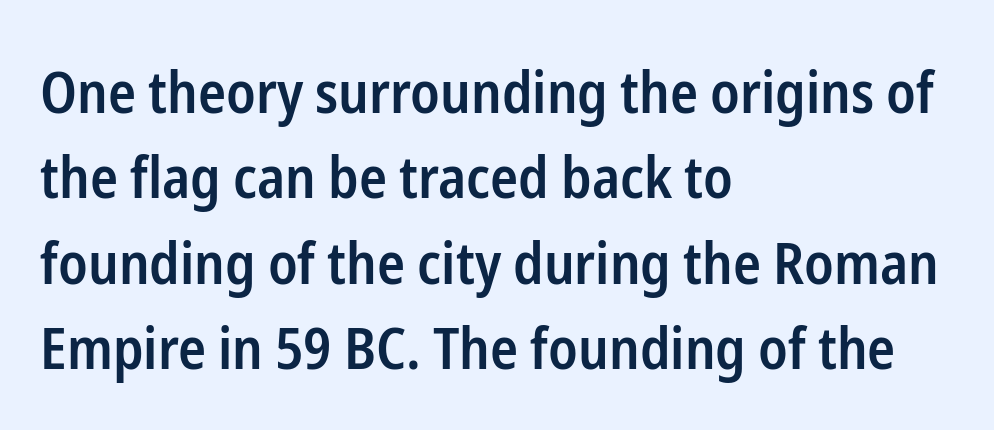
The image shows 58 px semibold, condensed sans-serif type, upright; set left-aligned, normal line spacing (1.47x), normal letter spacing, not underlined; low stroke contrast and a medium x-height.
